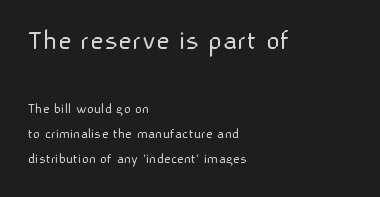
{"serif": "no", "italic": "no", "bold": "no", "weight": "light", "width": "normal", "stroke_contrast": "low", "x_height": "medium", "monospaced": "no", "underline": "no", "align": "left", "line_spacing": "normal", "line_spacing_ratio": 1.67, "letter_spacing": "normal", "letter_spacing_em": 0.0, "larger_block": "first", "size_ratio": 2.0, "glyph_px": 30}
